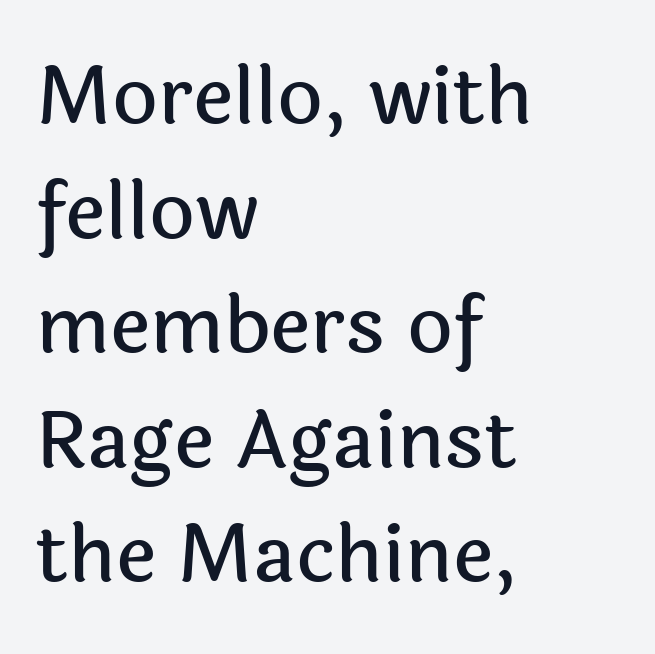
Q: Is the text italic (slanted)? A: No, it is upright.
Q: Is the typeface a serif or a sans-serif typeface? A: Sans-serif.
Q: Is the text underlined? A: No.
Q: How is the paragraph aligned? A: Left-aligned.
Q: Is the spacing between letters normal or unusually wide? A: Normal.
Q: Is the spacing between lines tight, normal or loose? A: Normal.
Q: Width (condensed, normal, or wide)? A: Normal.
Q: x-height? A: Medium.
Q: Monospaced? A: No.
